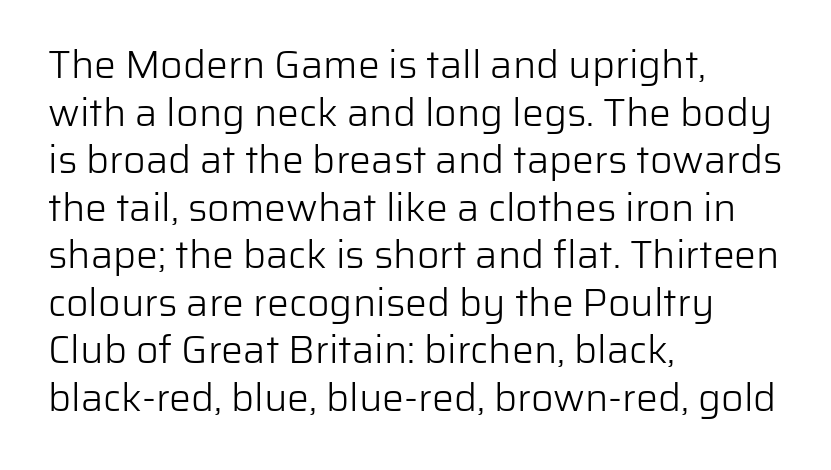
One-word summary of the alignment: left. The rendering uses natural spacing where letterforms have individual widths. Each word holds together tightly as a unit, with standard inter-letter gaps. The space directly below the letters is spotless. When letters stand straight like this, we call the style roman or upright.
